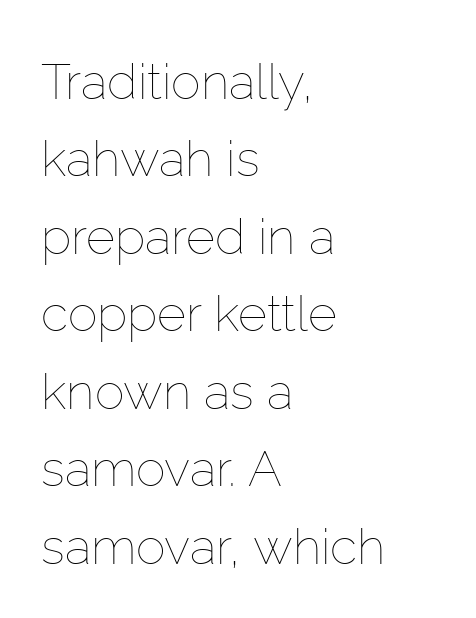
The image shows 50 px thin type, upright; set left-aligned, normal line spacing (1.55x), normal letter spacing, not underlined; low stroke contrast and a medium x-height.
